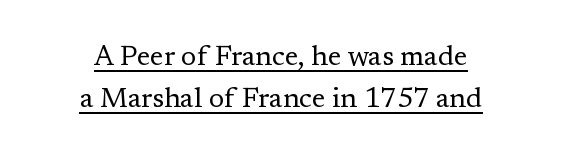
{"serif": "yes", "italic": "no", "bold": "no", "weight": "regular", "width": "normal", "stroke_contrast": "low", "x_height": "medium", "monospaced": "no", "underline": "yes", "align": "center", "line_spacing": "normal", "line_spacing_ratio": 1.5, "letter_spacing": "normal", "letter_spacing_em": 0.0, "glyph_px": 28}
